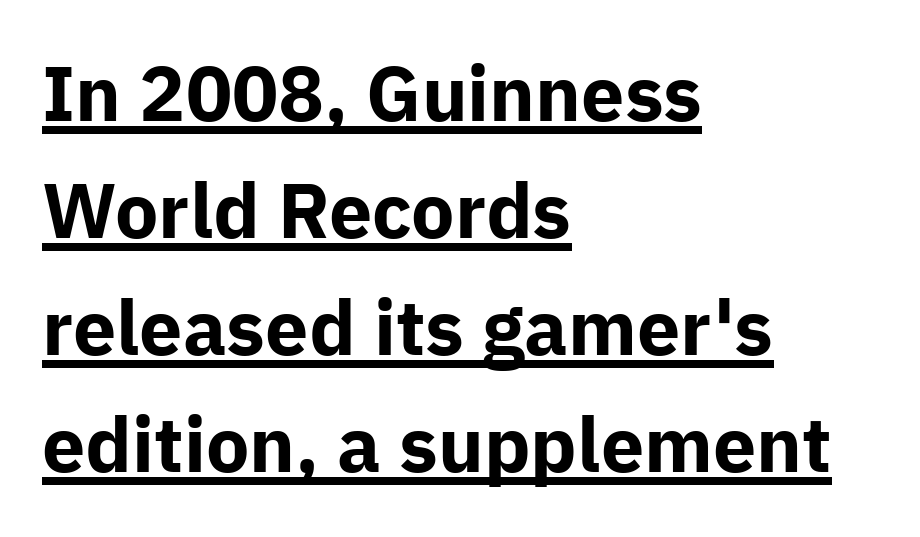
Q: Is the text bold? A: Yes.
Q: Is the text italic (slanted)? A: No, it is upright.
Q: Is the typeface a serif or a sans-serif typeface? A: Sans-serif.
Q: Is the text underlined? A: Yes.
Q: How is the paragraph aligned? A: Left-aligned.
Q: Is the spacing between letters normal or unusually wide? A: Normal.
Q: Is the spacing between lines tight, normal or loose? A: Normal.
Q: Width (condensed, normal, or wide)? A: Normal.
Q: Stroke contrast? A: Low.
Q: x-height? A: Medium.
Q: Monospaced? A: No.
